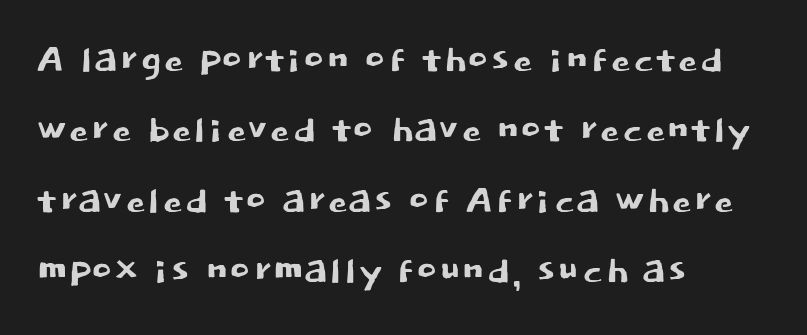
Q: Is the text italic (slanted)? A: No, it is upright.
Q: Is the typeface a serif or a sans-serif typeface? A: Sans-serif.
Q: Is the text underlined? A: No.
Q: How is the paragraph aligned? A: Left-aligned.
Q: Is the spacing between letters normal or unusually wide? A: Normal.
Q: Is the spacing between lines tight, normal or loose? A: Normal.
Q: Width (condensed, normal, or wide)? A: Normal.
Q: Stroke contrast? A: Low.
Q: x-height? A: Large.
Q: Monospaced? A: No.
